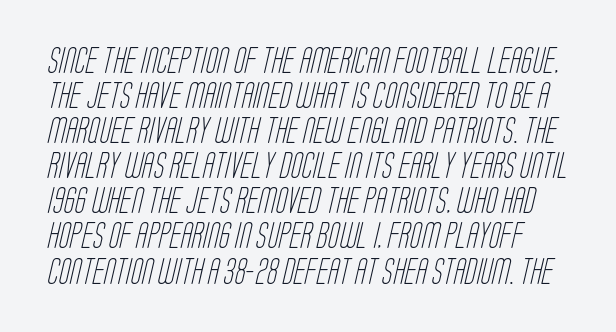
Q: Is the text bold? A: No.
Q: Is the text underlined? A: No.
Q: Is the spacing between letters normal or unusually wide? A: Normal.
Q: Is the spacing between lines tight, normal or loose? A: Normal.
